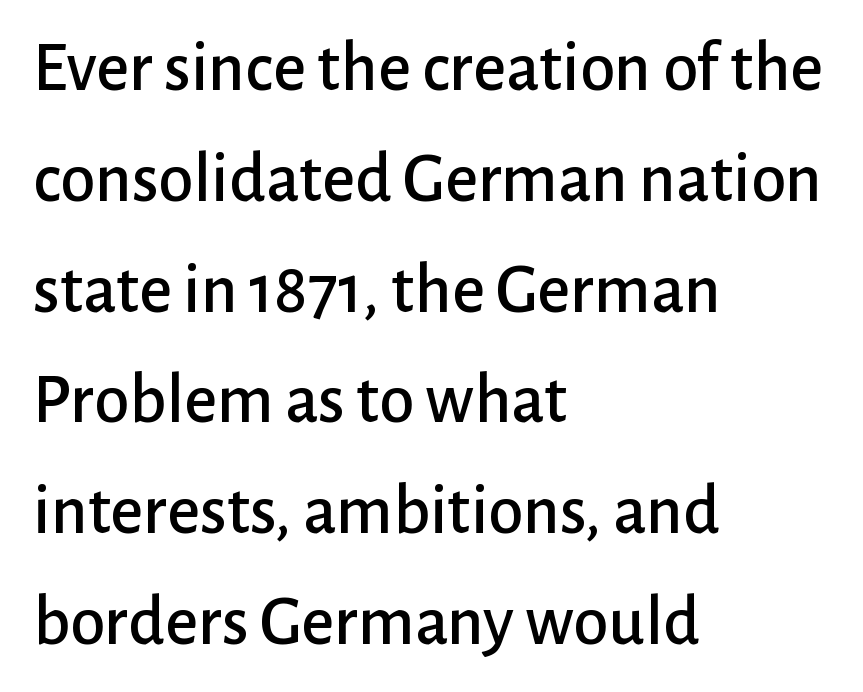
The image shows 71 px sans-serif type, upright; set left-aligned, normal line spacing (1.56x), normal letter spacing, not underlined; low stroke contrast and a medium x-height.
